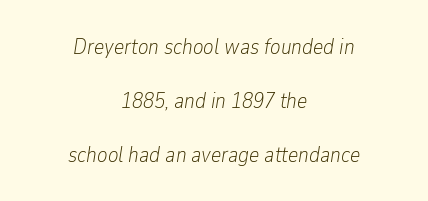
The image shows 22 px text type, italic (leaning right); set centered, loose line spacing (2.45x), normal letter spacing, not underlined.
